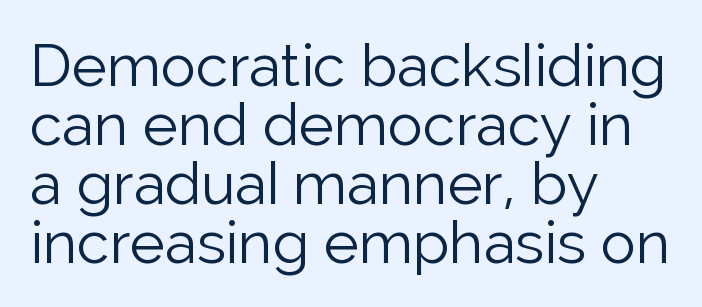
{"serif": "no", "italic": "no", "bold": "no", "weight": "light", "width": "normal", "stroke_contrast": "low", "x_height": "medium", "monospaced": "no", "underline": "no", "align": "left", "line_spacing": "tight", "line_spacing_ratio": 1.0, "letter_spacing": "normal", "letter_spacing_em": 0.0, "glyph_px": 59}
